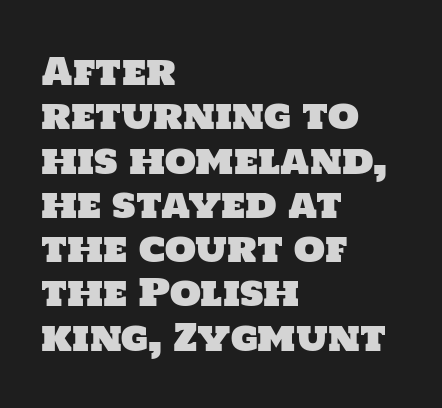
The string is rendered with underlining switched off. Proportional: the letters do not fall into vertical columns. Examine the stroke ends and you'll find no serifs. Does extra space separate the letters? No, they use regular spacing.
